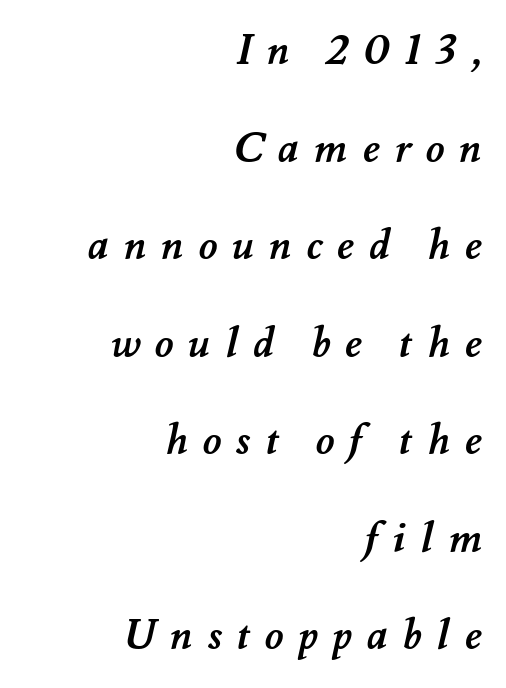
Airy leading. Just letters on the line, the space beneath them empty. Emphasis by weight is at full strength: bold. Note the varied advance widths — an 'i' is clearly narrower than an 'm'.
